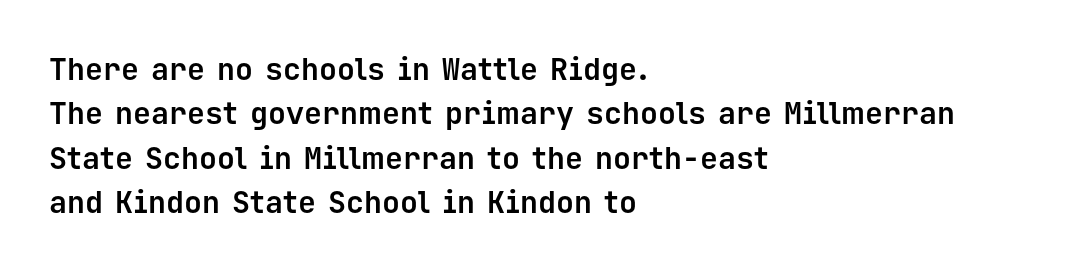
The image shows 30 px bold sans-serif type, upright, monospaced; set left-aligned, normal line spacing (1.48x), normal letter spacing, not underlined; low stroke contrast and a medium x-height.
